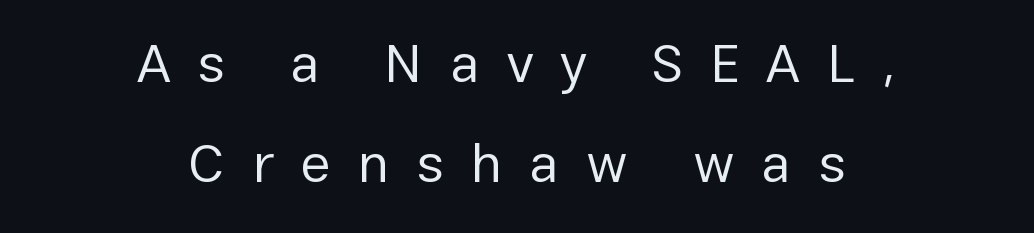
The image shows 55 px regular-weight sans-serif type, upright; set centered, line spacing 1.82x, unusually wide letter spacing (+0.49 em), not underlined; low stroke contrast and a medium x-height.
